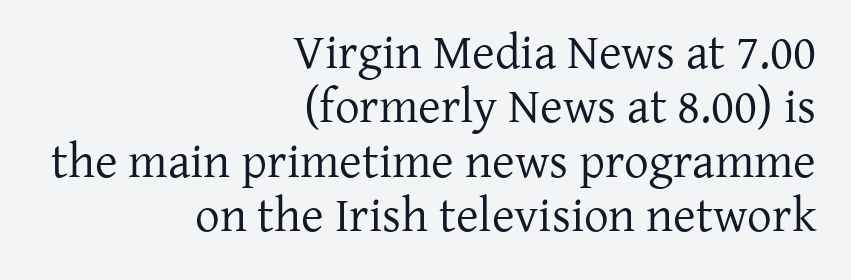
The image shows 49 px regular-weight serif type, upright; set right-aligned, tight line spacing (1.11x), normal letter spacing, not underlined; low stroke contrast and a medium x-height.
